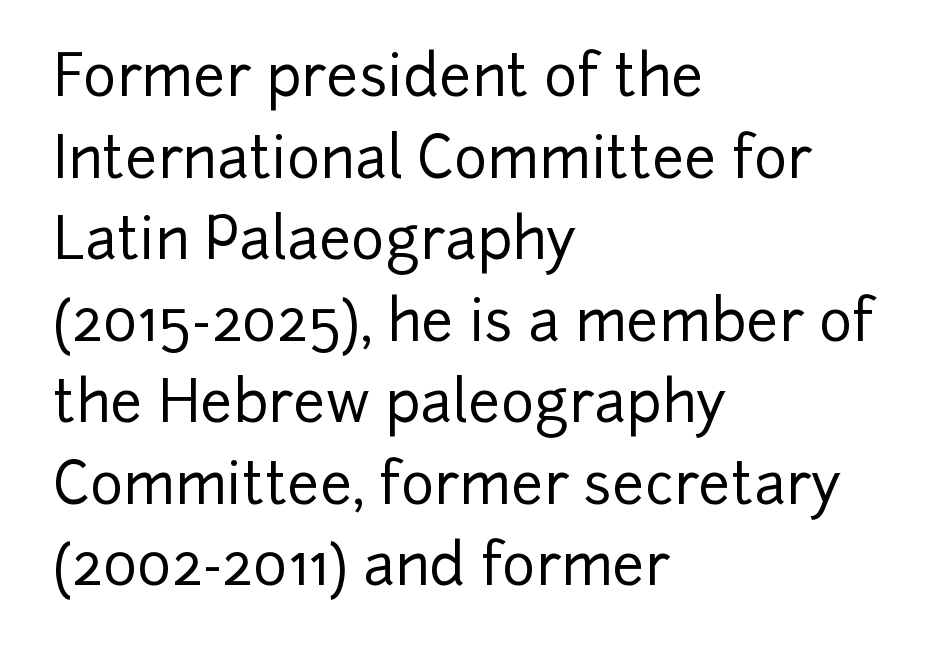
The image shows 57 px sans-serif type, upright; set left-aligned, normal line spacing (1.43x), normal letter spacing, not underlined; low stroke contrast and a medium x-height.
